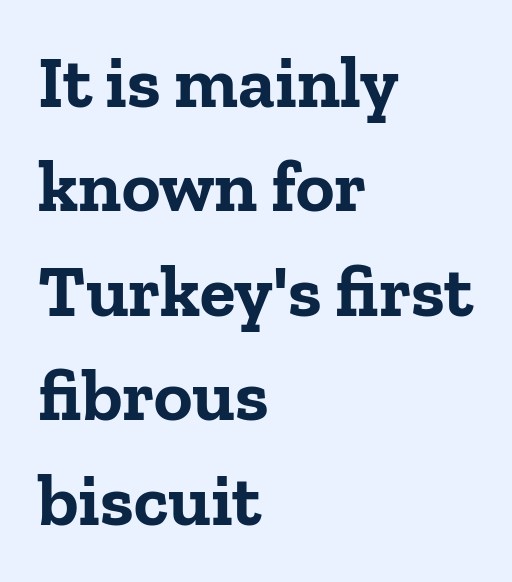
Q: Is the text bold? A: Yes.
Q: Is the text italic (slanted)? A: No, it is upright.
Q: Is the typeface a serif or a sans-serif typeface? A: Serif.
Q: Is the text underlined? A: No.
Q: How is the paragraph aligned? A: Left-aligned.
Q: Is the spacing between letters normal or unusually wide? A: Normal.
Q: Is the spacing between lines tight, normal or loose? A: Normal.
Q: Width (condensed, normal, or wide)? A: Normal.
Q: Stroke contrast? A: Low.
Q: x-height? A: Medium.
Q: Monospaced? A: No.
